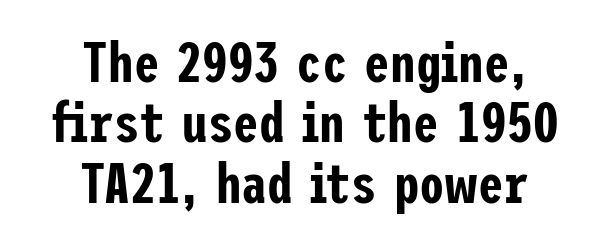
The image shows 57 px condensed sans-serif type, upright; set centered, tight line spacing (1.06x), normal letter spacing, not underlined; low stroke contrast and a medium x-height.
